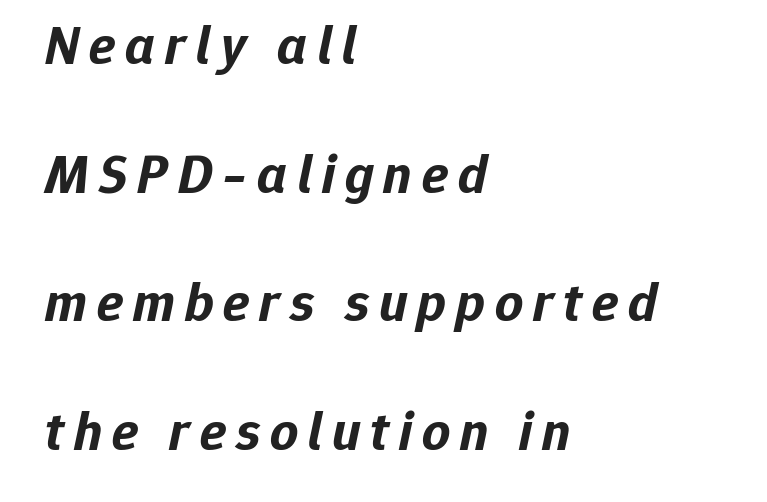
The image shows 55 px bold type, italic (leaning right); set left-aligned, loose line spacing (2.34x), not underlined; low stroke contrast and a medium x-height.
